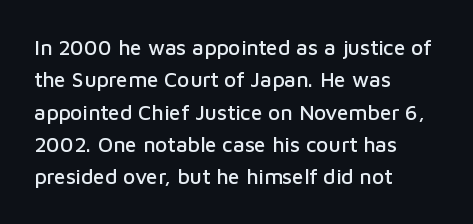
The image shows 21 px text type, upright; set left-aligned, normal line spacing (1.54x), normal letter spacing, not underlined.
